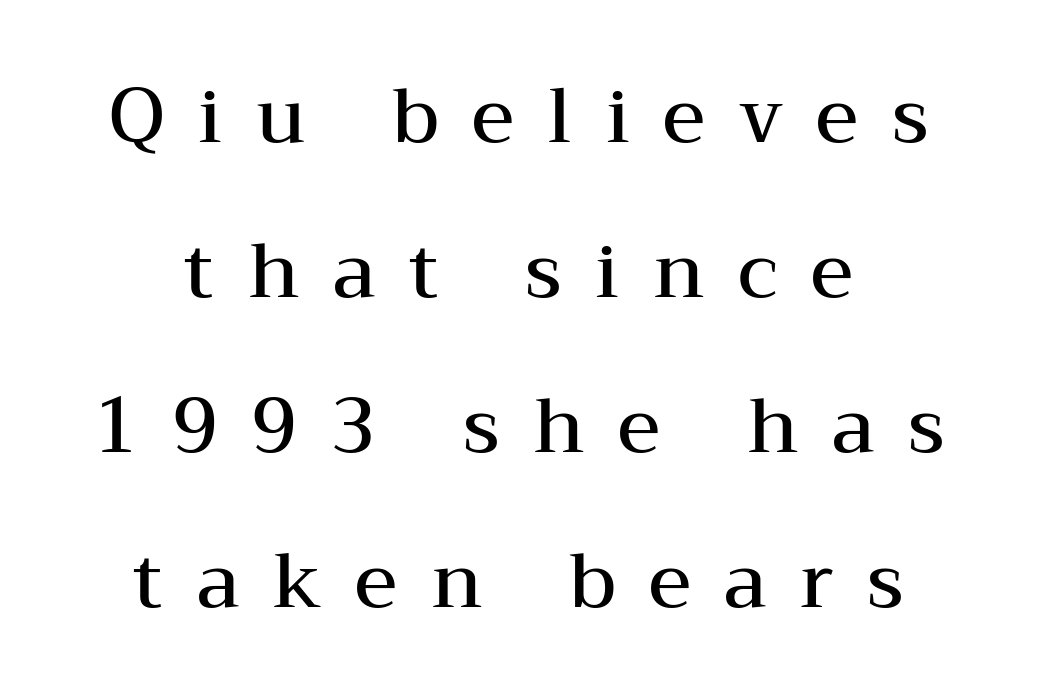
Q: Is the text bold? A: Semi-bold.
Q: Is the text italic (slanted)? A: No, it is upright.
Q: Is the typeface a serif or a sans-serif typeface? A: Serif.
Q: Is the text underlined? A: No.
Q: How is the paragraph aligned? A: Centered.
Q: Is the spacing between letters normal or unusually wide? A: Unusually wide.
Q: Is the spacing between lines tight, normal or loose? A: Loose.
Q: Width (condensed, normal, or wide)? A: Wide.
Q: Stroke contrast? A: Medium.
Q: x-height? A: Medium.
Q: Monospaced? A: No.
